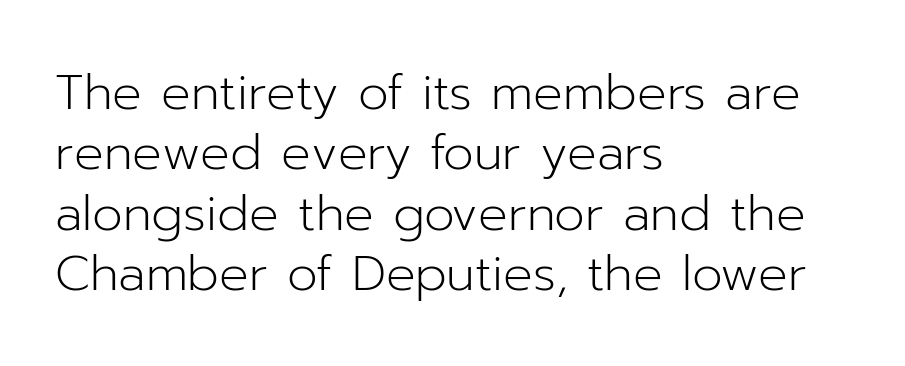
Q: Is the text bold? A: No.
Q: Is the text italic (slanted)? A: No, it is upright.
Q: Is the typeface a serif or a sans-serif typeface? A: Sans-serif.
Q: Is the text underlined? A: No.
Q: How is the paragraph aligned? A: Left-aligned.
Q: Is the spacing between letters normal or unusually wide? A: Normal.
Q: Width (condensed, normal, or wide)? A: Normal.
Q: Stroke contrast? A: Low.
Q: x-height? A: Medium.
Q: Monospaced? A: No.
